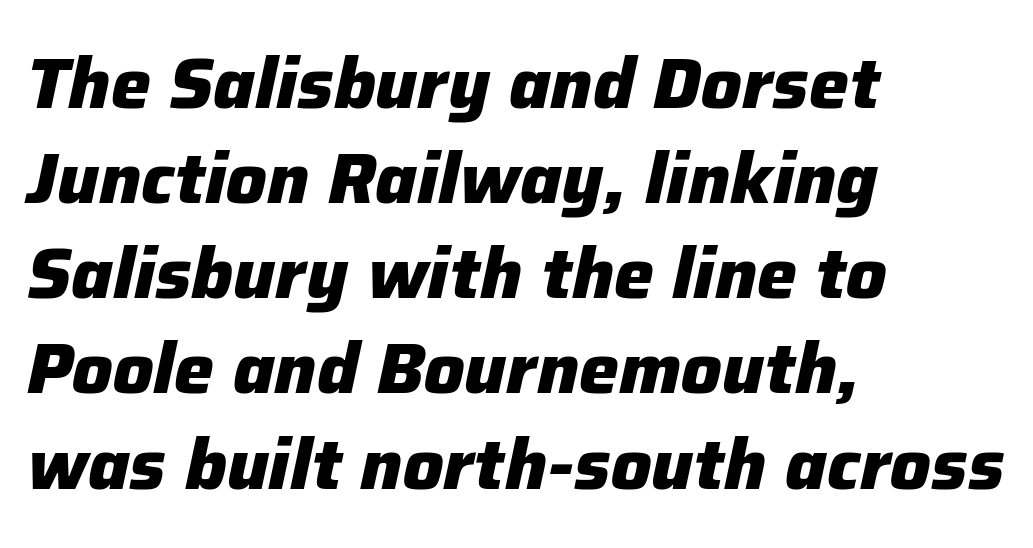
The image shows 71 px heavy type, italic (leaning right); set left-aligned, normal line spacing (1.34x), normal letter spacing, not underlined; low stroke contrast and a medium x-height.
